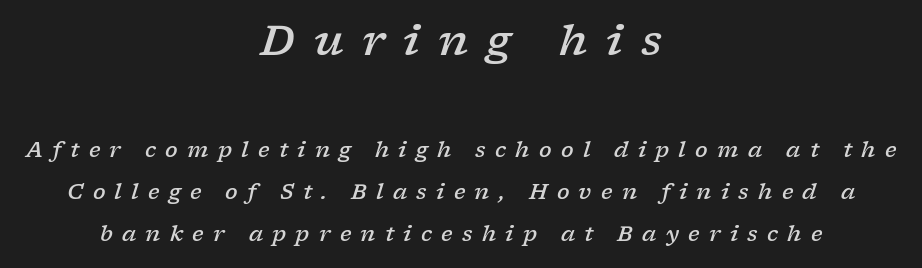
Does the lettering tilt? It does — this is italic. Whoever set this chose breathing room over compactness in the vertical rhythm. You could not count columns in this text — the font is proportionally spaced. Check the space under the baseline: it is left empty. The letters are spread apart with noticeably loose tracking.
